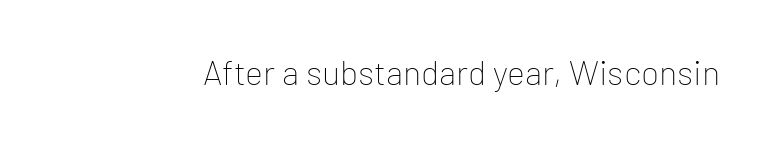
{"serif": "no", "italic": "no", "bold": "no", "weight": "thin", "width": "normal", "stroke_contrast": "low", "x_height": "medium", "monospaced": "no", "underline": "no", "letter_spacing": "normal", "letter_spacing_em": 0.0, "glyph_px": 34}
